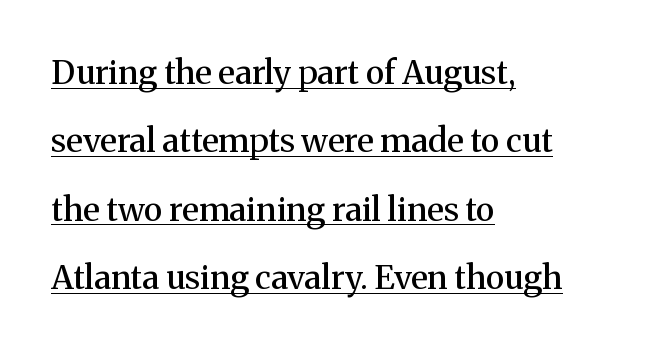
A typographer would call this underscored text. The rendering uses a semibold face; strokes are thickened but not to full bold. Typeset ragged right — the left edge is the straight one. Note: serifs present on the glyphs. The type is set solid horizontally, with unmodified tracking. In terms of posture, this sample is upright.
